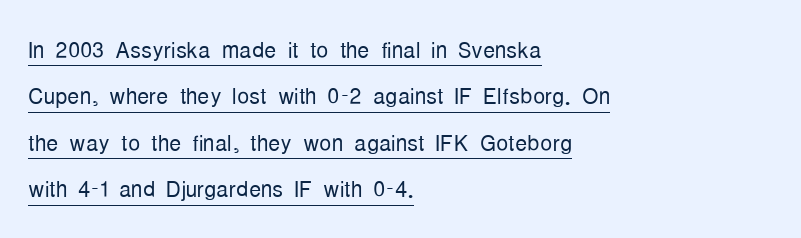
The image shows 30 px light, condensed sans-serif type, upright; set left-aligned, normal line spacing (1.55x), normal letter spacing, underlined; low stroke contrast and a medium x-height.
